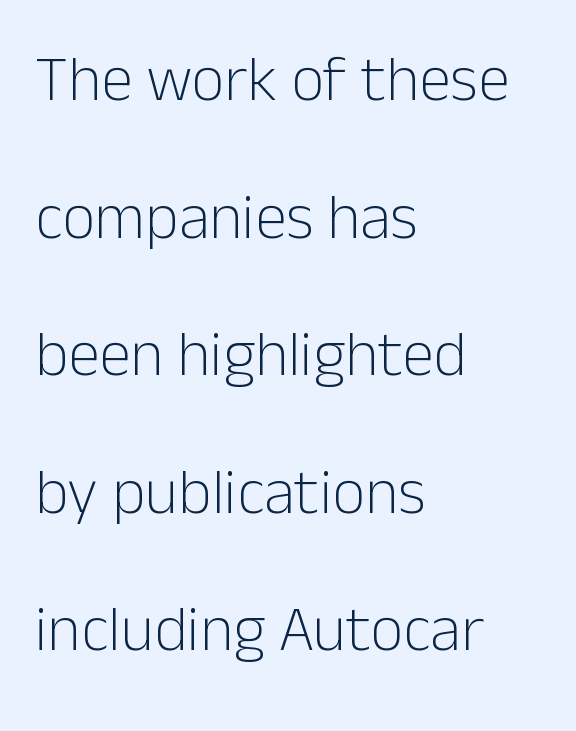
{"serif": "no", "italic": "no", "bold": "no", "weight": "light", "width": "normal", "stroke_contrast": "low", "x_height": "medium", "monospaced": "no", "underline": "no", "align": "left", "line_spacing": "loose", "line_spacing_ratio": 2.15, "letter_spacing": "normal", "letter_spacing_em": 0.0, "glyph_px": 64}
